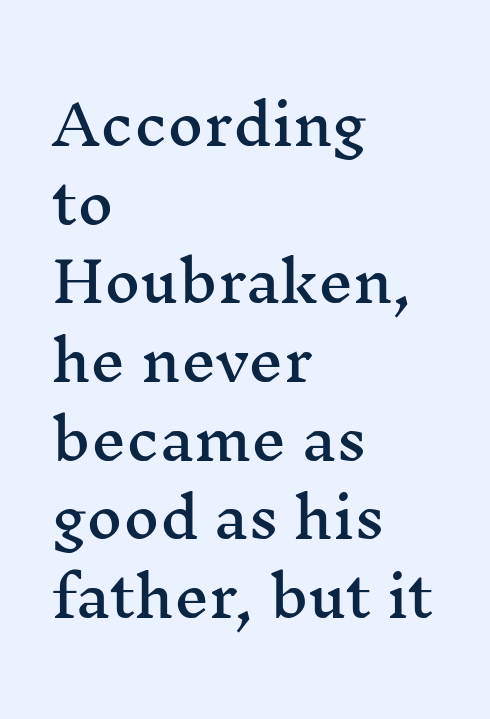
The image shows 55 px wide serif type, upright; set left-aligned, normal line spacing (1.43x), normal letter spacing, not underlined; medium stroke contrast and a medium x-height.
